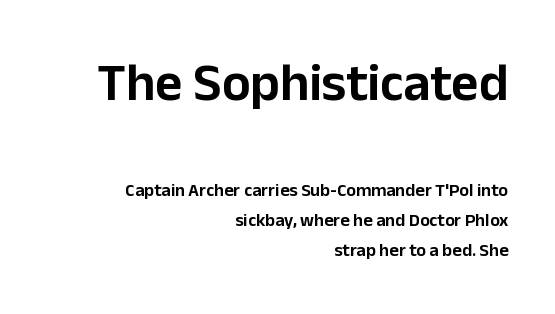
{"serif": "no", "italic": "no", "width": "normal", "stroke_contrast": "low", "x_height": "medium", "monospaced": "no", "underline": "no", "align": "right", "line_spacing": "normal", "line_spacing_ratio": 1.67, "letter_spacing": "normal", "letter_spacing_em": 0.0, "larger_block": "first", "size_ratio": 2.94, "glyph_px": 53}
